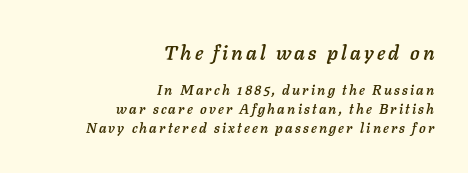
The image shows 20 px text type, italic (leaning right); set right-aligned, normal line spacing (1.36x), not underlined; the first (top) block is 1.43x larger.
